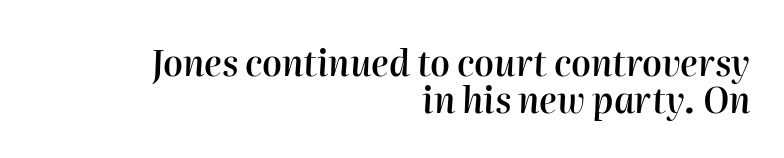
Leading: reduced. Is this a fixed-width face? No — the glyphs have proportional, varying widths. Designer's note — italics engaged. Notice the strokes are somewhat thickened but not fully heavy: this is a semibold. The baseline area is clear.
